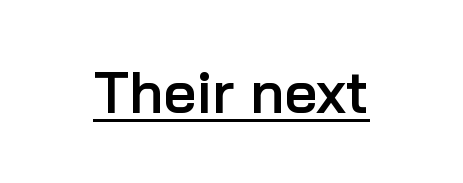
{"serif": "no", "italic": "no", "bold": "semi", "weight": "semibold", "width": "normal", "stroke_contrast": "low", "x_height": "medium", "monospaced": "no", "underline": "yes", "letter_spacing": "normal", "letter_spacing_em": 0.0, "glyph_px": 58}
